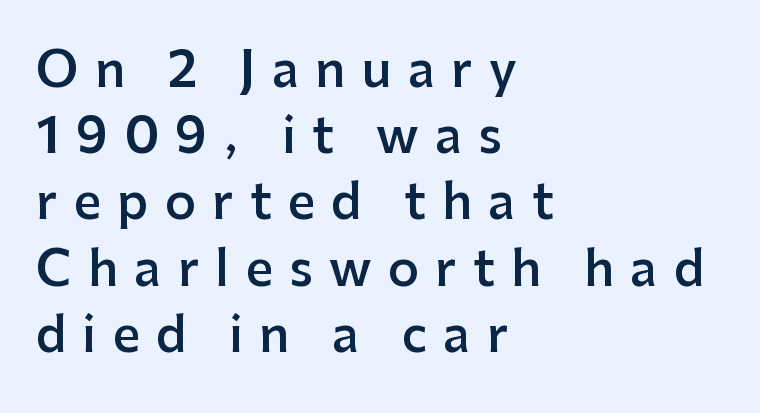
The image shows 48 px semibold sans-serif type, upright; set left-aligned, normal line spacing (1.38x), unusually wide letter spacing (+0.34 em), not underlined; low stroke contrast and a medium x-height.
